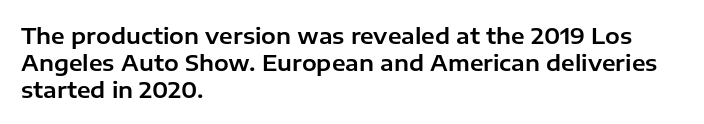
Is the block centered? No — it sits flush against the left margin. Beneath every word, the page is bare. What stands out about the letter spacing? Nothing — it is the standard amount. The lettering stays uniformly vertical, giving the passage a roman look.
